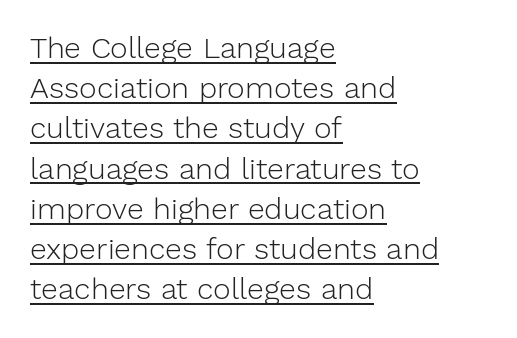
Q: Is the text bold? A: No.
Q: Is the text italic (slanted)? A: No, it is upright.
Q: Is the typeface a serif or a sans-serif typeface? A: Sans-serif.
Q: Is the text underlined? A: Yes.
Q: How is the paragraph aligned? A: Left-aligned.
Q: Is the spacing between letters normal or unusually wide? A: Normal.
Q: Is the spacing between lines tight, normal or loose? A: Normal.
Q: Width (condensed, normal, or wide)? A: Normal.
Q: Stroke contrast? A: Low.
Q: x-height? A: Medium.
Q: Monospaced? A: No.
